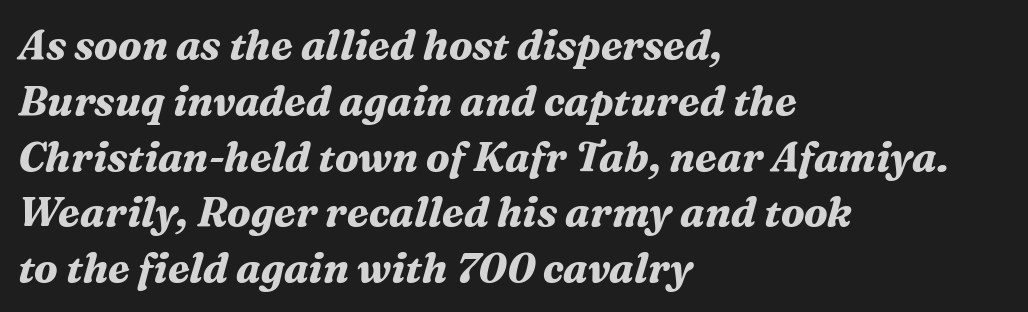
Beneath every word, the page is bare. Style check: oblique. The leading is moderate, giving the passage an even texture. Casual observation: everything's shoved over to the left. This sample has the flowing, uneven cadence of proportional lettering. In terms of letterform style, serifs are clearly present.
